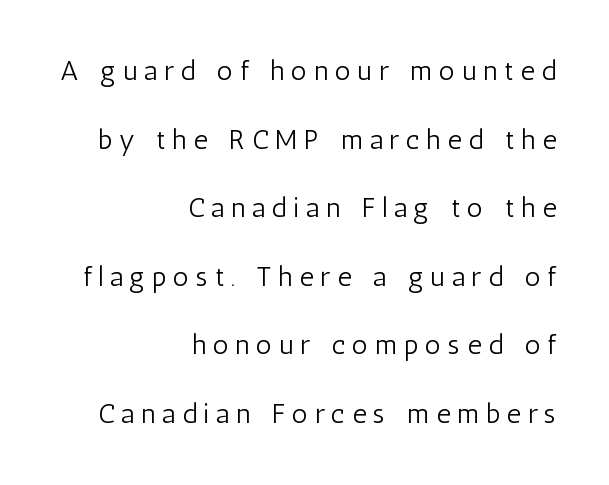
{"serif": "no", "italic": "no", "bold": "no", "weight": "light", "width": "condensed", "stroke_contrast": "low", "x_height": "medium", "monospaced": "no", "underline": "no", "align": "right", "line_spacing": "loose", "line_spacing_ratio": 2.45, "letter_spacing": "wide", "letter_spacing_em": 0.24, "glyph_px": 28}
